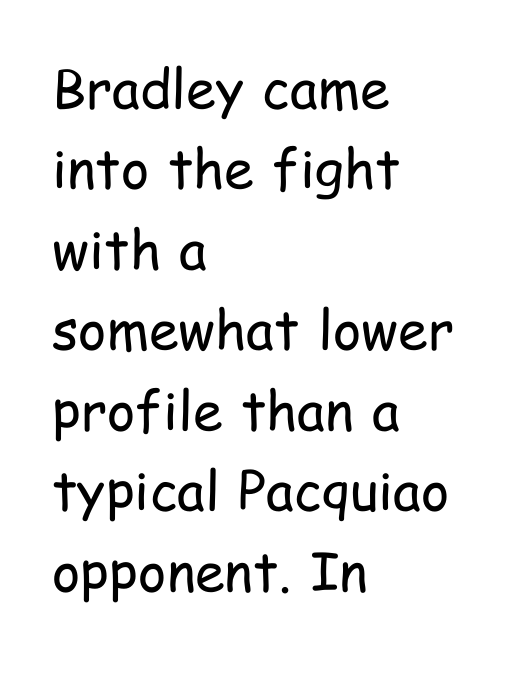
{"serif": "no", "italic": "no", "bold": "no", "weight": "regular", "width": "condensed", "stroke_contrast": "low", "x_height": "medium", "monospaced": "no", "underline": "no", "align": "left", "line_spacing": "normal", "line_spacing_ratio": 1.49, "letter_spacing": "normal", "letter_spacing_em": 0.0, "glyph_px": 54}
